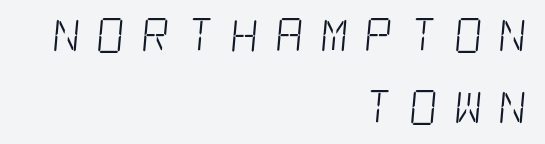
The image shows 35 px light, condensed serif type; set right-aligned, loose line spacing (2.07x), unusually wide letter spacing (+0.46 em), not underlined; low stroke contrast and a large x-height.
